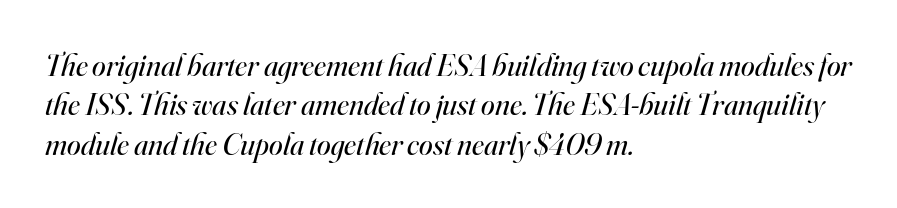
Q: Is the text bold? A: No.
Q: Is the text italic (slanted)? A: Yes, it leans right by about 16 degrees.
Q: Is the typeface a serif or a sans-serif typeface? A: Serif.
Q: Is the text underlined? A: No.
Q: How is the paragraph aligned? A: Left-aligned.
Q: Is the spacing between letters normal or unusually wide? A: Normal.
Q: Is the spacing between lines tight, normal or loose? A: Normal.
Q: Width (condensed, normal, or wide)? A: Normal.
Q: Stroke contrast? A: High.
Q: x-height? A: Small.
Q: Monospaced? A: No.
